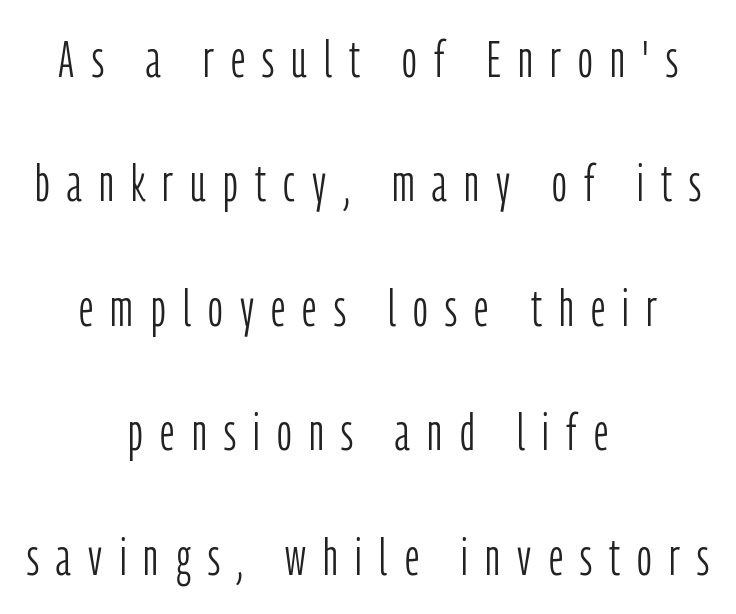
The image shows 51 px light, condensed sans-serif type, upright; set centered, loose line spacing (2.44x), unusually wide letter spacing (+0.34 em), not underlined; low stroke contrast and a medium x-height.
